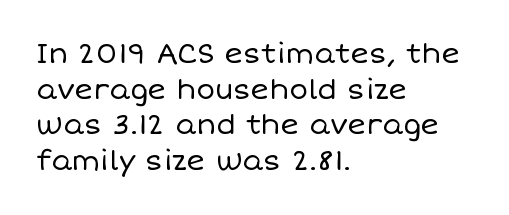
Q: Is the text bold? A: No.
Q: Is the text italic (slanted)? A: No, it is upright.
Q: Is the text underlined? A: No.
Q: How is the paragraph aligned? A: Left-aligned.
Q: Is the spacing between letters normal or unusually wide? A: Normal.
Q: Is the spacing between lines tight, normal or loose? A: Normal.
Q: Width (condensed, normal, or wide)? A: Normal.
Q: Stroke contrast? A: Low.
Q: x-height? A: Large.
Q: Monospaced? A: No.
